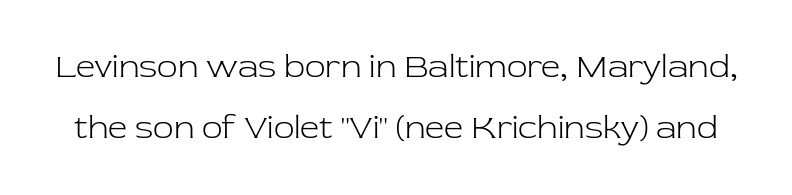
Q: Is the text bold? A: No.
Q: Is the text italic (slanted)? A: No, it is upright.
Q: Is the typeface a serif or a sans-serif typeface? A: Serif.
Q: Is the text underlined? A: No.
Q: Is the spacing between letters normal or unusually wide? A: Normal.
Q: Width (condensed, normal, or wide)? A: Normal.
Q: Stroke contrast? A: Low.
Q: x-height? A: Medium.
Q: Monospaced? A: No.
